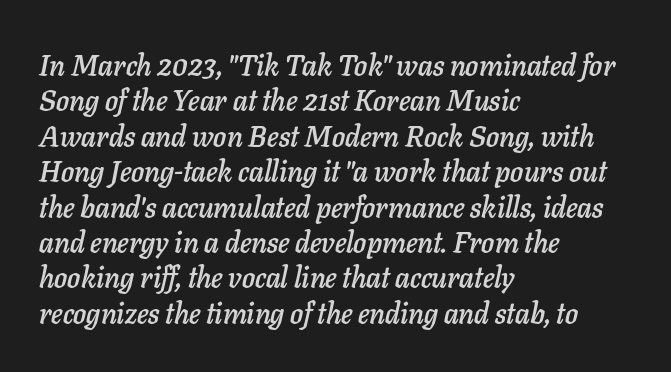
The image shows 29 px text type, italic (leaning right); set left-aligned, line spacing 1.22x, normal letter spacing, not underlined; low stroke contrast and a medium x-height.
